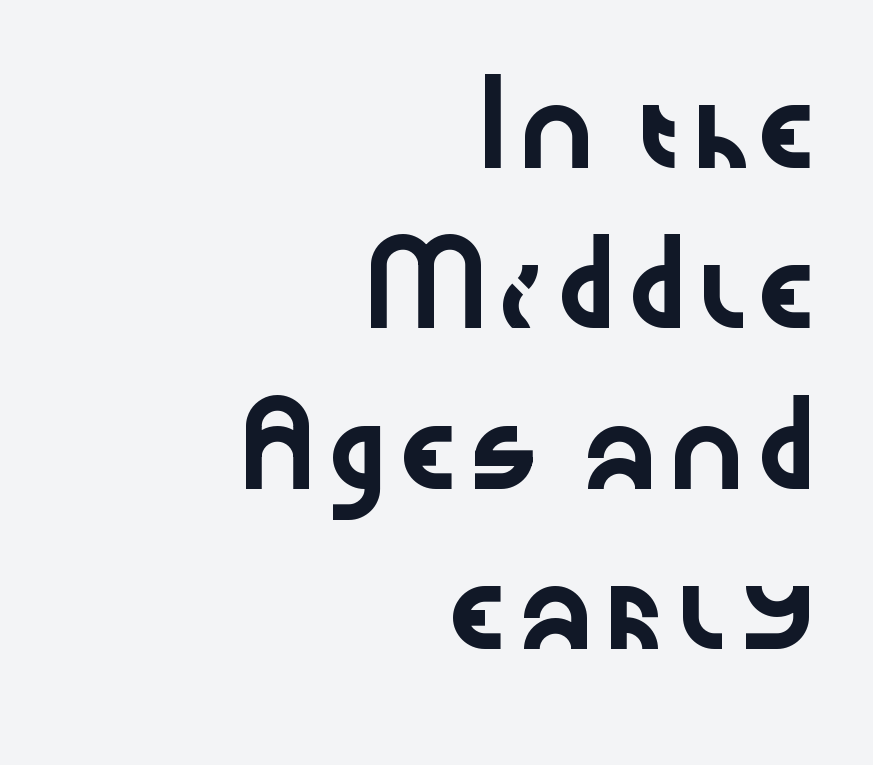
{"serif": "no", "italic": "no", "width": "wide", "stroke_contrast": "low", "x_height": "medium", "monospaced": "no", "underline": "no", "align": "right", "line_spacing": "loose", "line_spacing_ratio": 2.14, "letter_spacing": "normal", "letter_spacing_em": 0.0, "glyph_px": 75}
